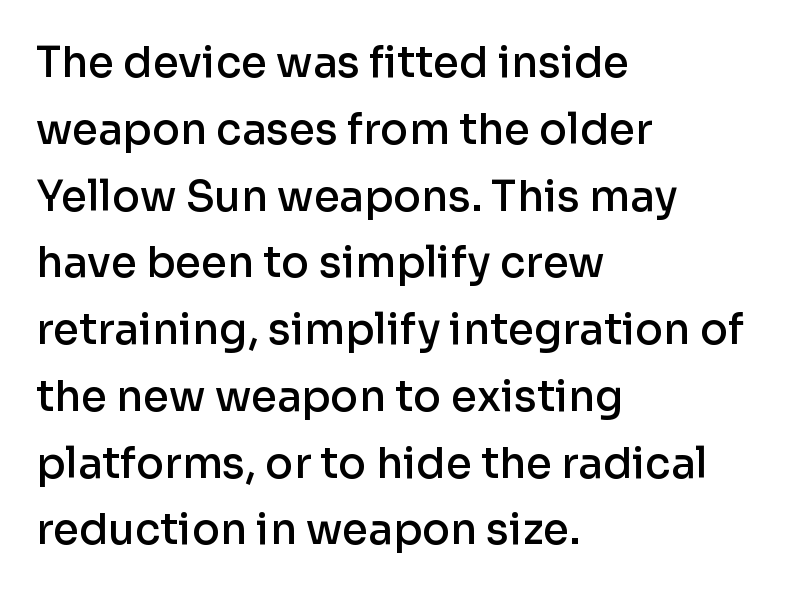
The line texture is even and compact thanks to regular tracking. Varying glyph widths throughout — classic text-font behaviour. What's the leading like? Ordinary, nothing unusual. If you drew a ruler down the left edge, every line would touch it. Descender tails drop into unmarked territory.
